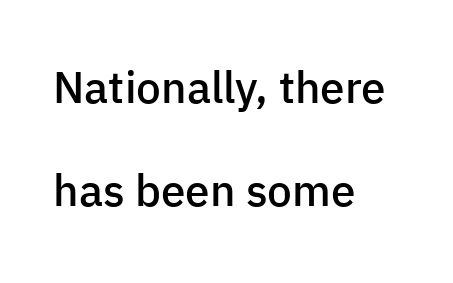
{"serif": "no", "italic": "no", "bold": "semi", "weight": "semibold", "width": "normal", "stroke_contrast": "low", "x_height": "medium", "monospaced": "no", "underline": "no", "align": "left", "line_spacing": "loose", "line_spacing_ratio": 2.33, "letter_spacing": "normal", "letter_spacing_em": 0.0, "glyph_px": 44}
